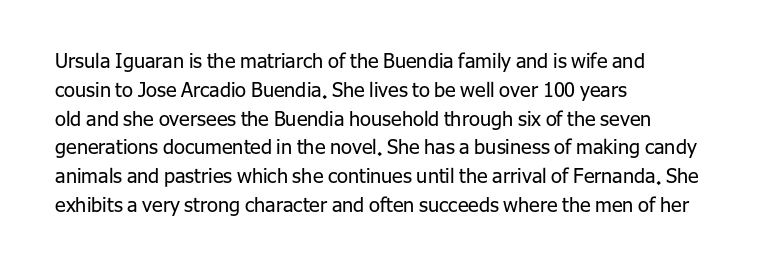
Q: Is the text bold? A: No.
Q: Is the text italic (slanted)? A: No, it is upright.
Q: Is the text underlined? A: No.
Q: How is the paragraph aligned? A: Left-aligned.
Q: Is the spacing between letters normal or unusually wide? A: Normal.
Q: Is the spacing between lines tight, normal or loose? A: Normal.
